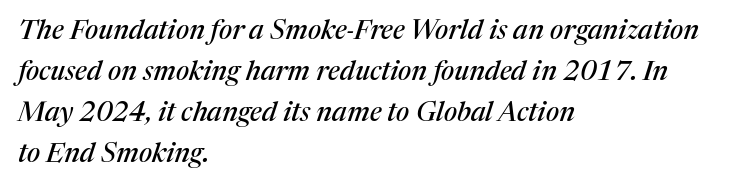
Q: Is the text italic (slanted)? A: Yes, it leans right by about 17 degrees.
Q: Is the text underlined? A: No.
Q: How is the paragraph aligned? A: Left-aligned.
Q: Is the spacing between letters normal or unusually wide? A: Normal.
Q: Is the spacing between lines tight, normal or loose? A: Normal.
